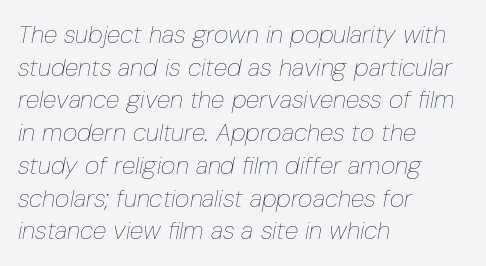
{"italic": "yes", "lean": "right", "slant_degrees": 10, "bold": "no", "underline": "no", "align": "left", "line_spacing": "normal", "line_spacing_ratio": 1.31, "letter_spacing": "normal", "letter_spacing_em": 0.0, "glyph_px": 25}
